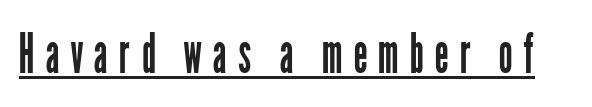
Q: Is the text bold? A: No.
Q: Is the text italic (slanted)? A: No, it is upright.
Q: Is the typeface a serif or a sans-serif typeface? A: Sans-serif.
Q: Is the text underlined? A: Yes.
Q: Width (condensed, normal, or wide)? A: Condensed.
Q: Stroke contrast? A: Low.
Q: x-height? A: Medium.
Q: Monospaced? A: No.
